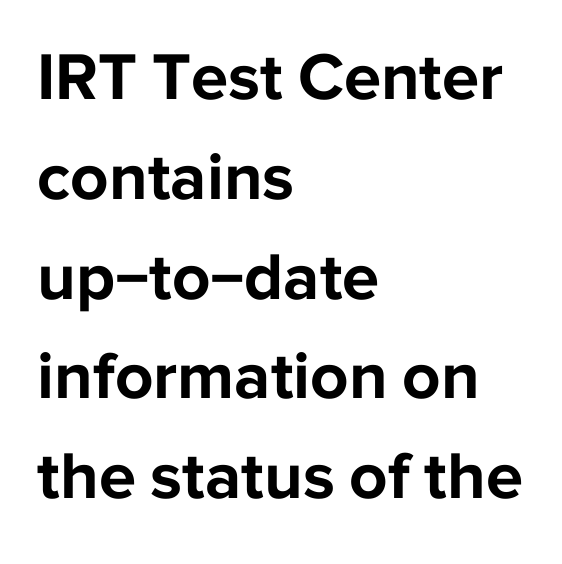
{"serif": "no", "italic": "no", "bold": "yes", "weight": "bold", "width": "normal", "stroke_contrast": "low", "x_height": "medium", "monospaced": "no", "underline": "no", "align": "left", "line_spacing": "normal", "line_spacing_ratio": 1.49, "letter_spacing": "normal", "letter_spacing_em": 0.0, "glyph_px": 67}
